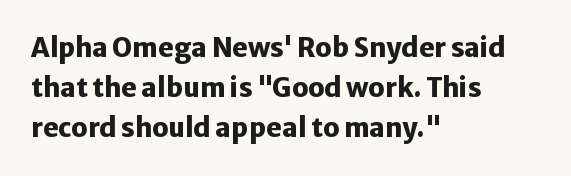
Plenty of ink on the page — the face is bold. Vertical spacing — default. Descenders hang freely into open space. All the whitespace from short lines collects on the right. This rendering leaves character spacing at its baseline value. Do the letters lean? They stand straight.
